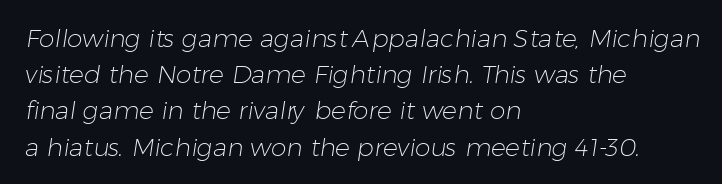
Has an underline been added? It has not. The passage shown has conventional tracking throughout. Heaviness? Minimal to ordinary, like unemphasized prose. Rows of type keep a routine distance in the vertical direction. These lines are set flush left with a ragged right edge.
